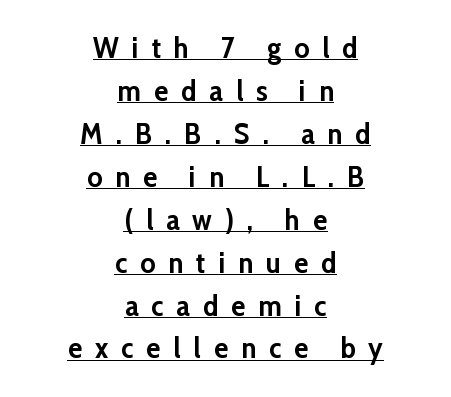
No italicization has been applied; the sample stays upright. Vertically, the passage feels balanced, rows spaced as you'd expect. The paragraph shown floats in the horizontal middle. Varying glyph widths throughout — classic text-font behaviour. Strong, thick strokes mark this as bold type. Short note: letters widely spaced.
